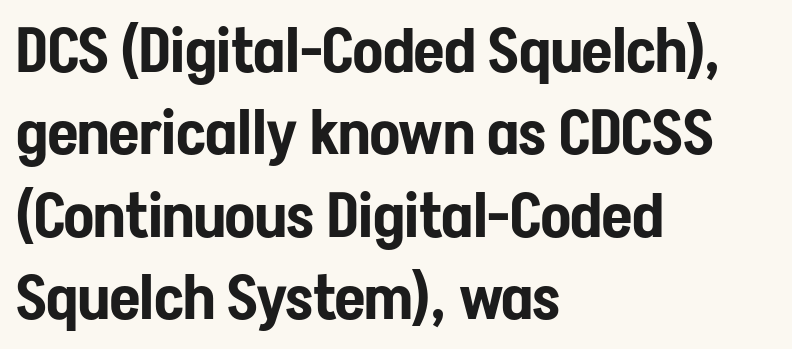
Q: Is the text italic (slanted)? A: No, it is upright.
Q: Is the typeface a serif or a sans-serif typeface? A: Sans-serif.
Q: Is the text underlined? A: No.
Q: How is the paragraph aligned? A: Left-aligned.
Q: Is the spacing between letters normal or unusually wide? A: Normal.
Q: Is the spacing between lines tight, normal or loose? A: Normal.
Q: Width (condensed, normal, or wide)? A: Condensed.
Q: Stroke contrast? A: Low.
Q: x-height? A: Medium.
Q: Monospaced? A: No.
